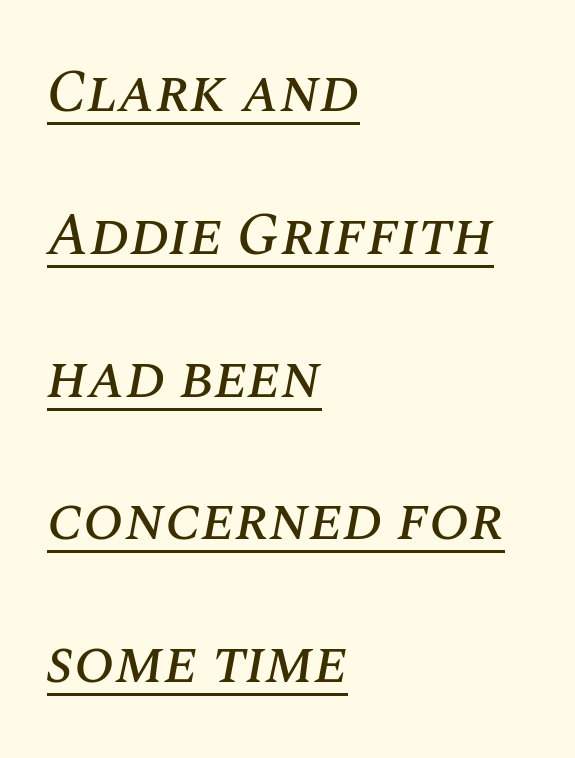
The image shows 60 px text type, italic (leaning right); set left-aligned, loose line spacing (2.38x), normal letter spacing, underlined; medium stroke contrast and a large x-height.
